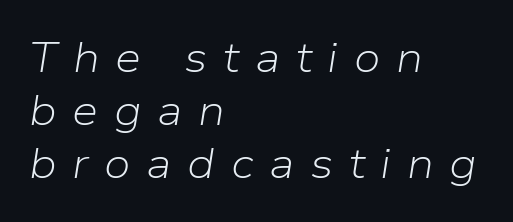
{"italic": "yes", "lean": "right", "slant_degrees": 9, "bold": "no", "weight": "light", "width": "normal", "stroke_contrast": "low", "x_height": "medium", "monospaced": "no", "underline": "no", "align": "left", "line_spacing": "normal", "line_spacing_ratio": 1.26, "letter_spacing": "wide", "letter_spacing_em": 0.37, "glyph_px": 42}
